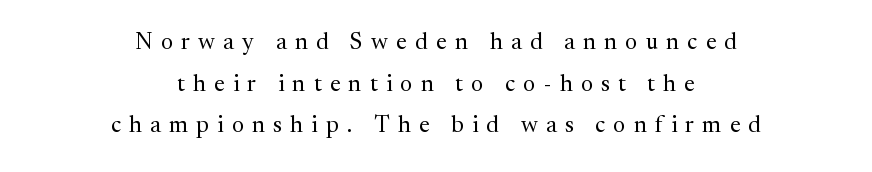
{"italic": "no", "bold": "no", "underline": "no", "align": "center", "line_spacing_ratio": 1.81, "letter_spacing": "wide", "letter_spacing_em": 0.36, "glyph_px": 23}
